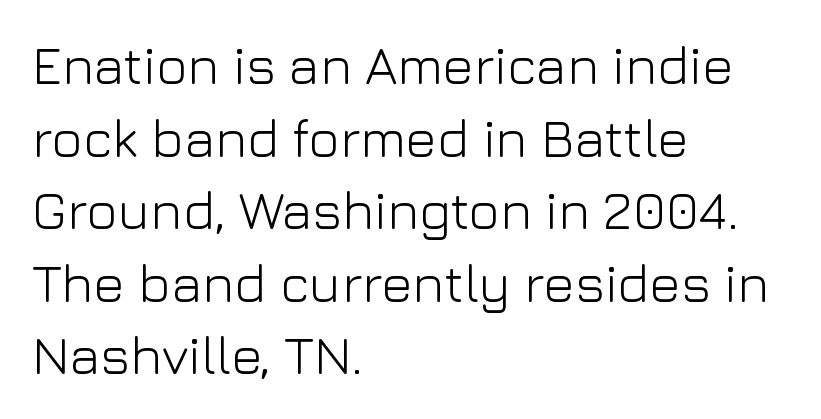
{"serif": "no", "italic": "no", "bold": "no", "weight": "light", "width": "normal", "stroke_contrast": "low", "x_height": "medium", "monospaced": "no", "underline": "no", "align": "left", "line_spacing": "normal", "line_spacing_ratio": 1.37, "letter_spacing": "normal", "letter_spacing_em": 0.0, "glyph_px": 53}
